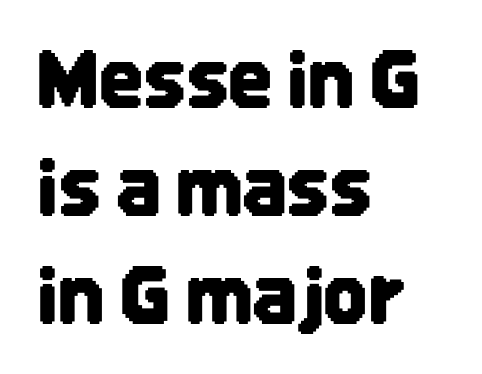
The image shows 77 px condensed sans-serif type, upright; set left-aligned, normal line spacing (1.4x), normal letter spacing, not underlined; low stroke contrast and a large x-height.
